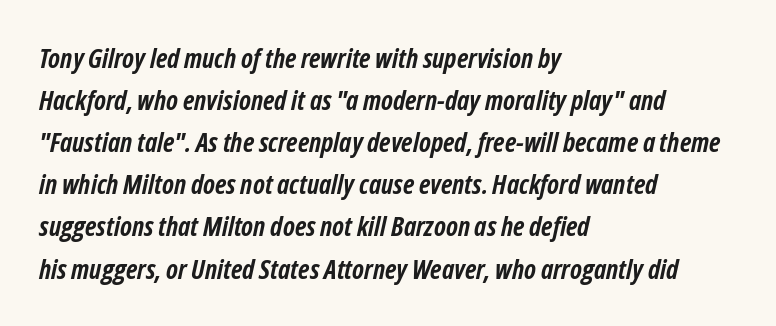
These lines keep a tight, regular rhythm from letter to letter. The line-height multiplier appears to be the usual default. The passage shown is not underscored anywhere. Leftover space on each line is placed entirely after the last word. Compared with an ordinary text face, these strokes are far heavier — a full bold. An italicized treatment has been applied to the whole sample.
